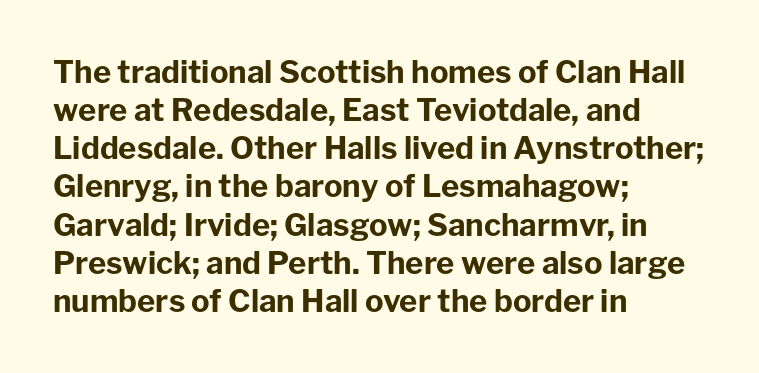
Regarding serifs, this sample does without them. Vertical strokes here are truly vertical. Left-aligned paragraph, ragged on the right. Anything drawn beneath the words? Only blank space. Look at the stroke-to-counter ratio: heavy, a bold. Spacing verdict: proportional, widths tailored to each character.
